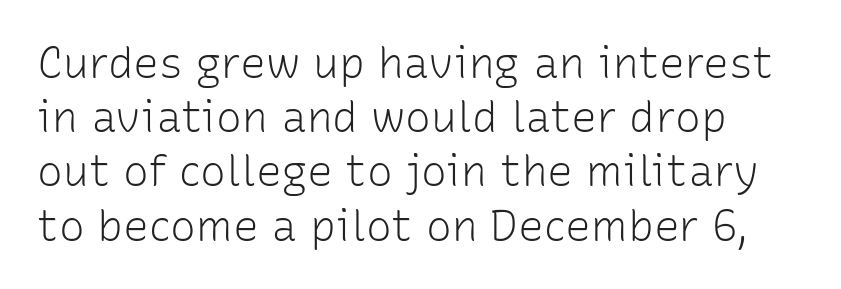
Q: Is the text bold? A: No.
Q: Is the text italic (slanted)? A: No, it is upright.
Q: Is the typeface a serif or a sans-serif typeface? A: Sans-serif.
Q: Is the text underlined? A: No.
Q: How is the paragraph aligned? A: Left-aligned.
Q: Is the spacing between letters normal or unusually wide? A: Normal.
Q: Is the spacing between lines tight, normal or loose? A: Normal.
Q: Width (condensed, normal, or wide)? A: Normal.
Q: Stroke contrast? A: Low.
Q: x-height? A: Medium.
Q: Monospaced? A: No.
